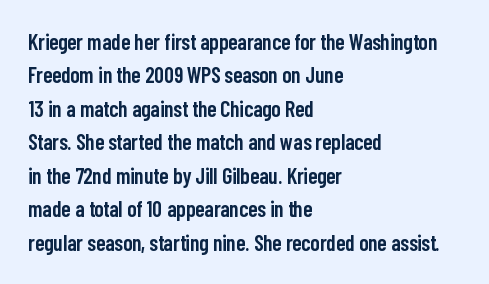
{"italic": "no", "bold": "semi", "underline": "no", "align": "left", "line_spacing": "normal", "line_spacing_ratio": 1.52, "letter_spacing": "normal", "letter_spacing_em": 0.0, "glyph_px": 22}
